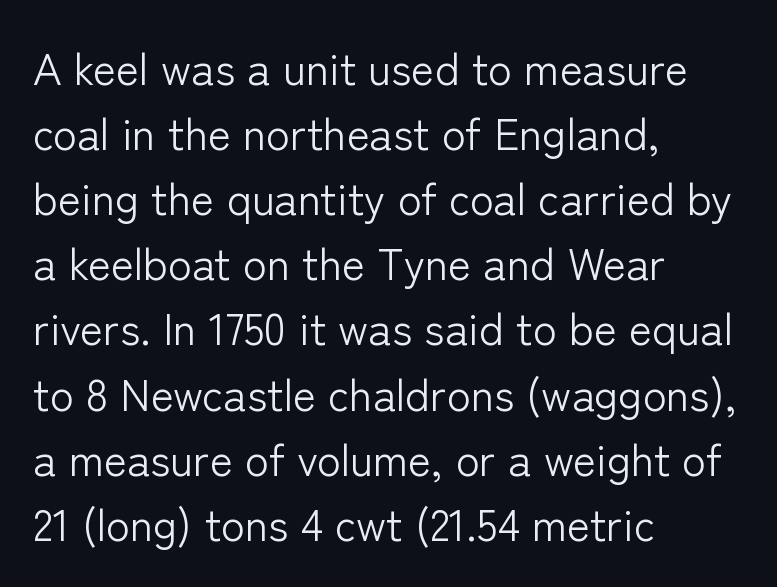
Weight: not bold — regular or lighter. The area under the type is left untouched. Nope, no serifs anywhere on these letters. Students, note that the glyphs here touch the page at normal intervals.
